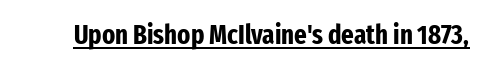
{"italic": "no", "bold": "yes", "underline": "yes", "letter_spacing": "normal", "letter_spacing_em": 0.0, "glyph_px": 27}
